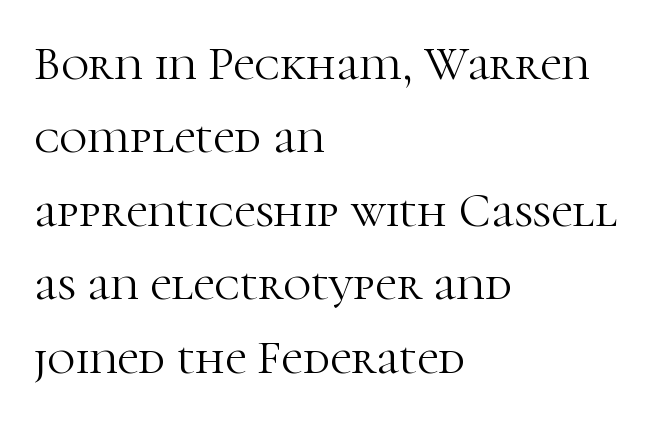
The image shows 48 px light serif type, upright; set left-aligned, normal line spacing (1.53x), normal letter spacing, not underlined; high stroke contrast and a medium x-height.
